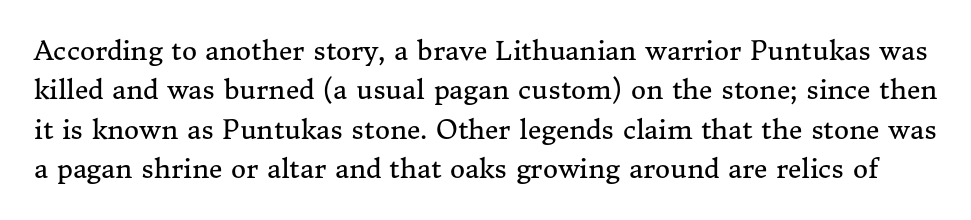
The image shows 26 px text type, upright; set normal line spacing (1.51x), normal letter spacing, not underlined.
